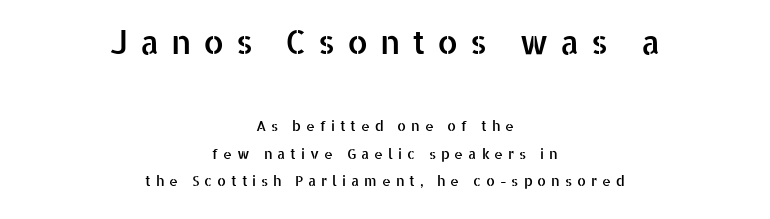
This sample uses an upright cut, with every glyph sitting square on the baseline. Block one is the big one; block two sits smaller underneath. The rag falls on both sides of this text block equally. Varying glyph widths throughout — classic text-font behaviour.
